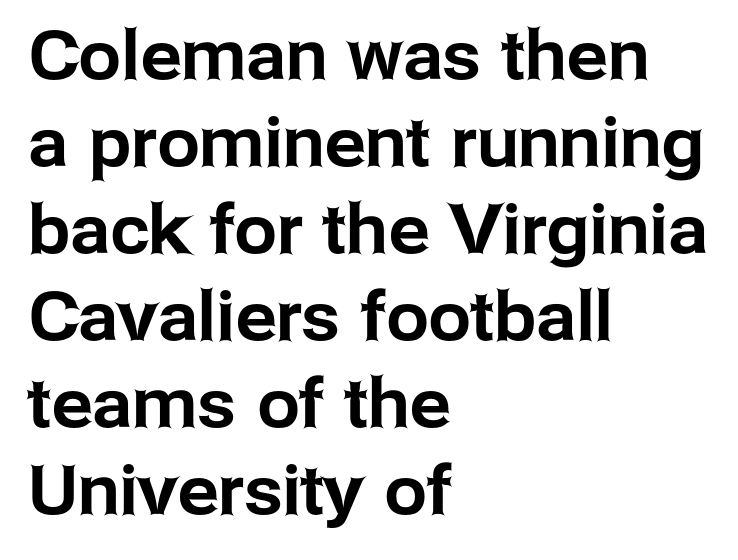
The image shows 68 px sans-serif type, upright; set left-aligned, normal line spacing (1.28x), normal letter spacing, not underlined; low stroke contrast and a medium x-height.
